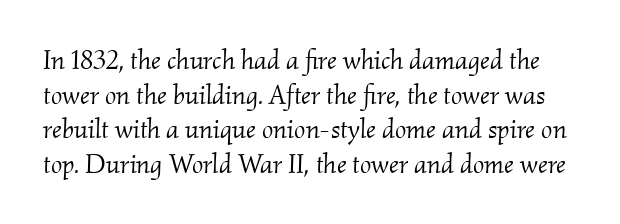
{"italic": "yes", "lean": "right", "slant_degrees": 2, "bold": "no", "underline": "no", "line_spacing": "normal", "line_spacing_ratio": 1.28, "letter_spacing": "normal", "letter_spacing_em": 0.0, "glyph_px": 27}
